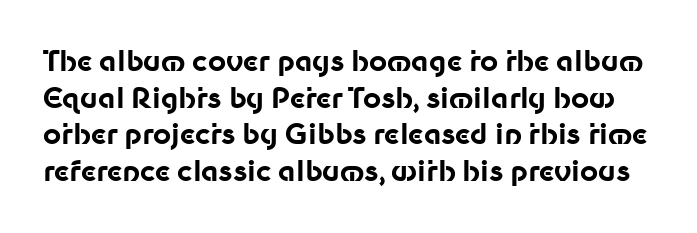
Notice how descenders clear the ascenders below comfortably — that's standard leading. Spacing verdict: proportional, widths tailored to each character. Check under the words: just untouched page. Note: no serifs on the glyphs.
